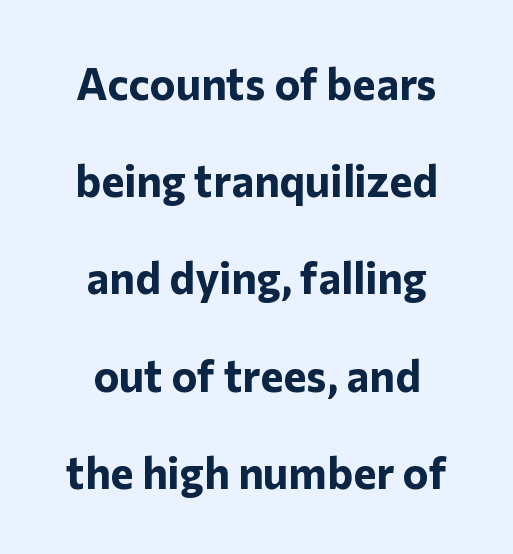
The image shows 44 px bold sans-serif type, upright; set centered, loose line spacing (2.21x), normal letter spacing, not underlined; low stroke contrast and a medium x-height.
